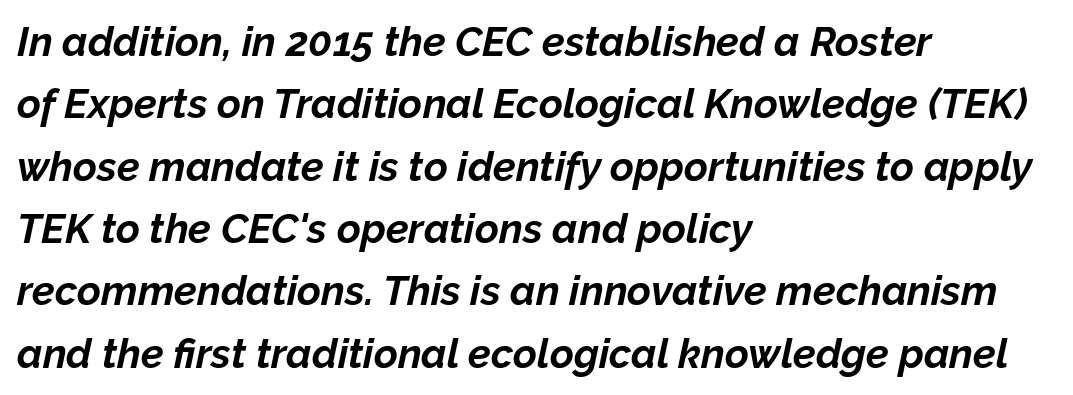
Typesetter's note: full bold, strokes at maximum text heaviness. Clear beneath every line of the passage. Left-aligned paragraph, ragged on the right. There is no visible air inserted between adjacent glyphs. Does the lettering tilt? It does — this is italic. The designer left line spacing at the default.
